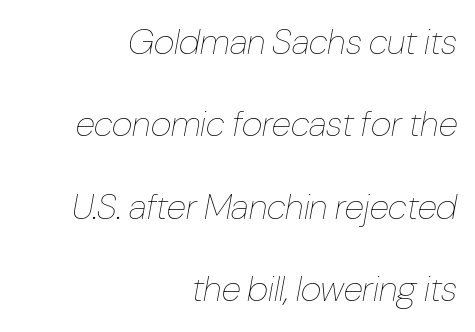
Short note: letters normally spaced. The weight tops out at a normal text grade. The designer dialed line spacing up above the default. The passage shown is typed in a proportional face where columns would drift. A flush-right, rag-left setting is used for this passage.
